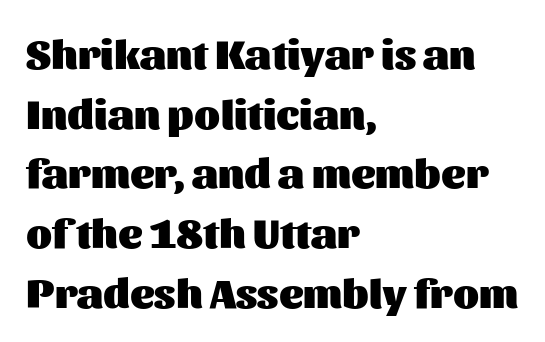
Q: Is the text bold? A: Yes.
Q: Is the text italic (slanted)? A: No, it is upright.
Q: Is the typeface a serif or a sans-serif typeface? A: Sans-serif.
Q: Is the text underlined? A: No.
Q: How is the paragraph aligned? A: Left-aligned.
Q: Is the spacing between letters normal or unusually wide? A: Normal.
Q: Is the spacing between lines tight, normal or loose? A: Normal.
Q: Width (condensed, normal, or wide)? A: Normal.
Q: Stroke contrast? A: Medium.
Q: x-height? A: Medium.
Q: Monospaced? A: No.
